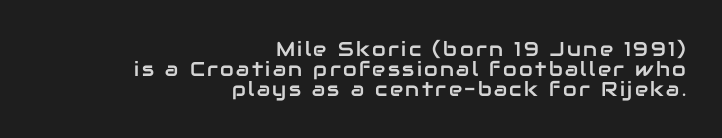
The image shows 20 px text type, upright; set right-aligned, tight line spacing (1.0x), not underlined.
